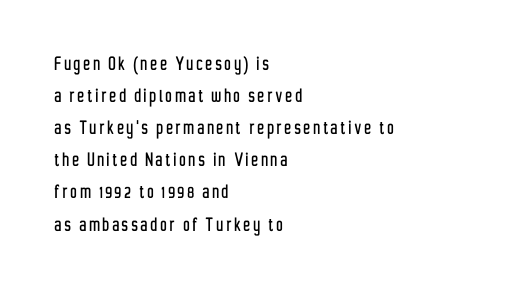
Q: Is the text italic (slanted)? A: No, it is upright.
Q: Is the text underlined? A: No.
Q: How is the paragraph aligned? A: Left-aligned.
Q: Is the spacing between lines tight, normal or loose? A: Normal.
